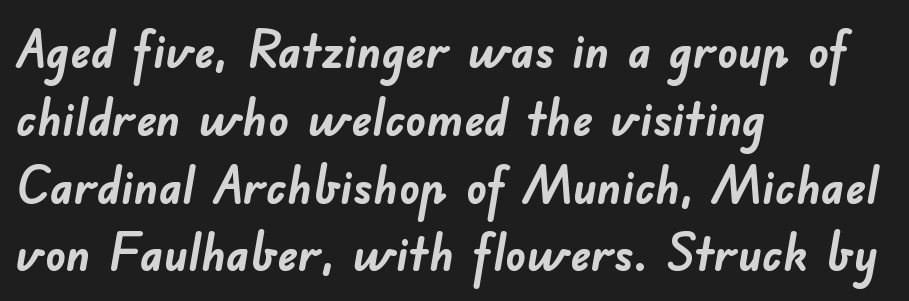
Q: Is the text bold? A: Yes.
Q: Is the typeface a serif or a sans-serif typeface? A: Sans-serif.
Q: Is the text underlined? A: No.
Q: How is the paragraph aligned? A: Left-aligned.
Q: Is the spacing between letters normal or unusually wide? A: Normal.
Q: Is the spacing between lines tight, normal or loose? A: Normal.
Q: Width (condensed, normal, or wide)? A: Normal.
Q: Stroke contrast? A: Low.
Q: x-height? A: Small.
Q: Monospaced? A: No.
